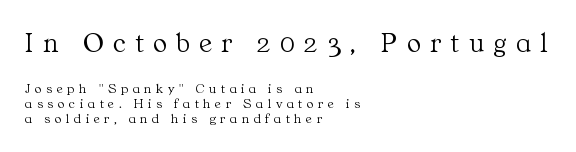
Q: Is the text bold? A: No.
Q: Is the text italic (slanted)? A: No, it is upright.
Q: Is the typeface a serif or a sans-serif typeface? A: Serif.
Q: Is the text underlined? A: No.
Q: How is the paragraph aligned? A: Left-aligned.
Q: Is the spacing between letters normal or unusually wide? A: Unusually wide.
Q: Is the spacing between lines tight, normal or loose? A: Tight.
Q: Which block of text is set in a larger size, the first (top) or the second (bottom)? A: The first (top) one.
Q: Width (condensed, normal, or wide)? A: Normal.
Q: Stroke contrast? A: Medium.
Q: x-height? A: Medium.
Q: Monospaced? A: No.
